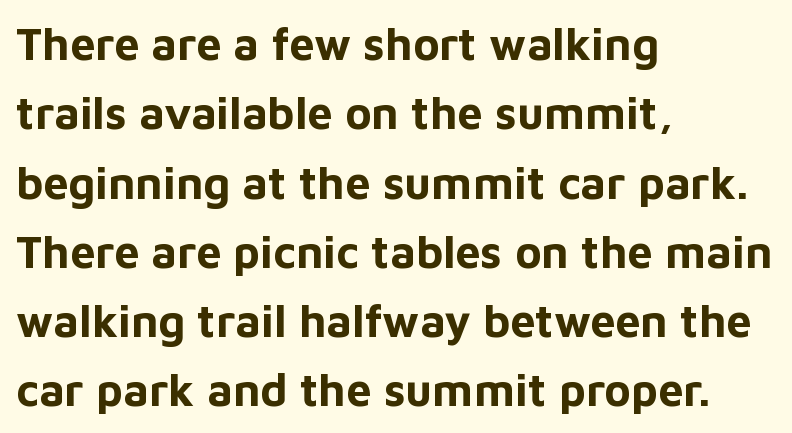
These words are printed bold, with thick strokes throughout. Successive baselines arrive at the customary interval. You can tell it's not italic because the verticals are truly vertical. Unlike a traditional serif, this face leaves its strokes unadorned.
